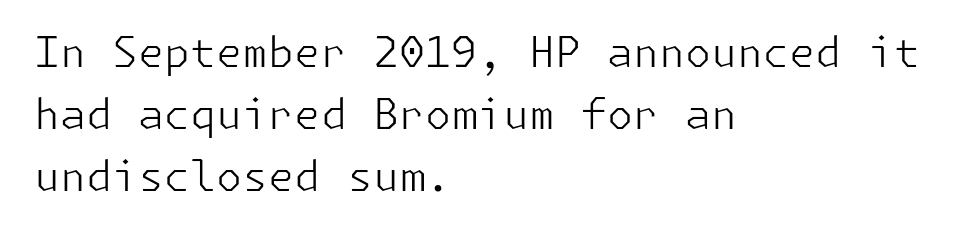
{"serif": "no", "italic": "no", "bold": "no", "weight": "light", "width": "normal", "stroke_contrast": "low", "x_height": "medium", "underline": "no", "align": "left", "line_spacing": "normal", "line_spacing_ratio": 1.48, "letter_spacing": "normal", "letter_spacing_em": 0.0, "glyph_px": 42}
